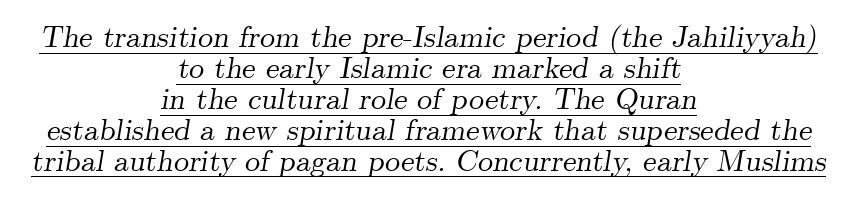
{"serif": "yes", "italic": "yes", "lean": "right", "slant_degrees": 9, "width": "normal", "stroke_contrast": "medium", "x_height": "small", "monospaced": "no", "underline": "yes", "align": "center", "line_spacing": "tight", "line_spacing_ratio": 1.03, "letter_spacing": "normal", "letter_spacing_em": 0.0, "glyph_px": 30}
